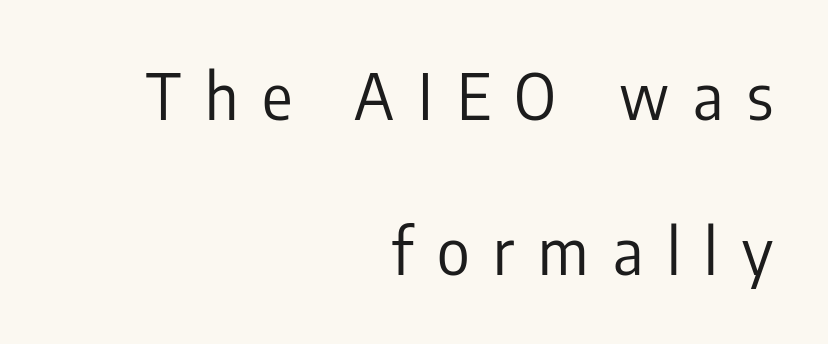
These glyphs show unthickened strokes, regular width or finer. Quick note: underline off. The rendering shows plain stroke endings on the letterforms — a sans-serif design. Interline gaps are noticeably wide in this sample. Where is the straight margin? On the right.
